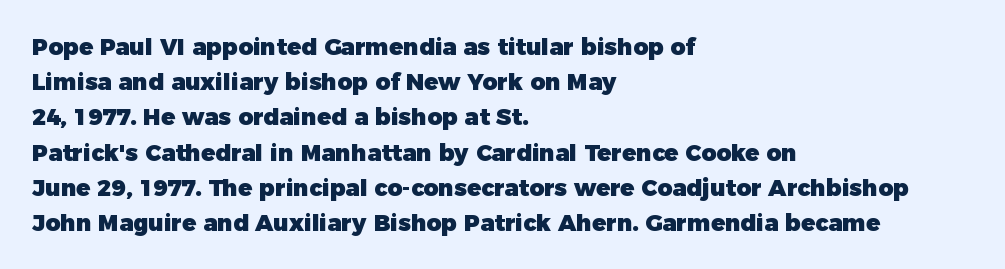
Each new line begins a customary step beneath the previous one. This rendering leaves character spacing at its baseline value. The lettering stays uniformly vertical, giving the passage a roman look. This rendering features lettering with no underline. A student would call this left alignment; a typographer would say flush left, rag right. Is the type bold? Yes — the strokes are clearly thick and heavy.
